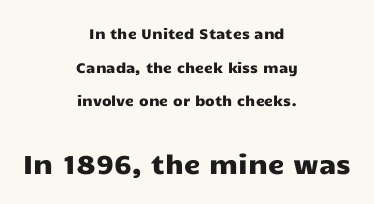
Q: Is the text italic (slanted)? A: No, it is upright.
Q: Is the text underlined? A: No.
Q: How is the paragraph aligned? A: Centered.
Q: Is the spacing between letters normal or unusually wide? A: Normal.
Q: Is the spacing between lines tight, normal or loose? A: Loose.
Q: Which block of text is set in a larger size, the first (top) or the second (bottom)? A: The second (bottom) one.
